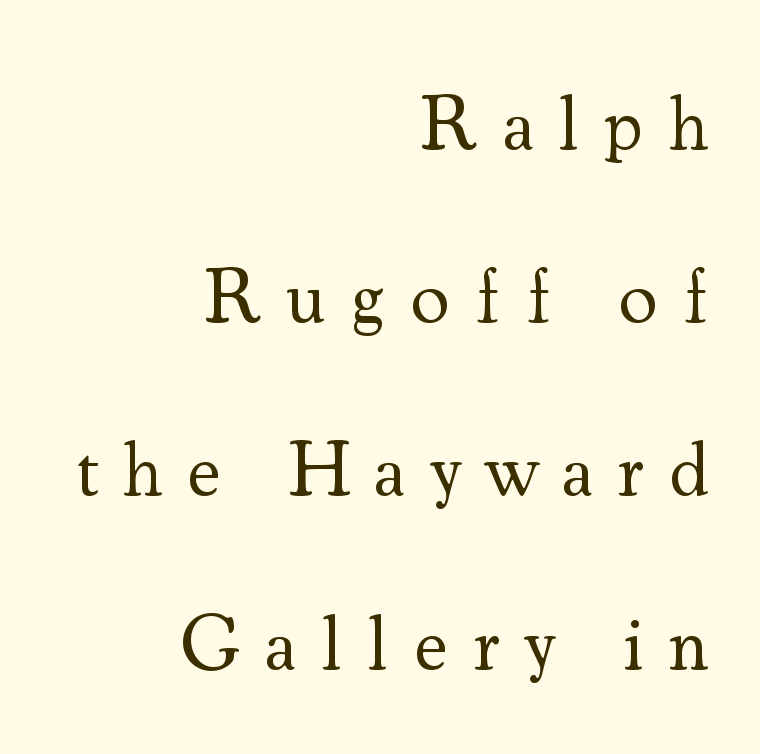
Q: Is the text bold? A: No.
Q: Is the text italic (slanted)? A: No, it is upright.
Q: Is the typeface a serif or a sans-serif typeface? A: Serif.
Q: Is the text underlined? A: No.
Q: How is the paragraph aligned? A: Right-aligned.
Q: Is the spacing between letters normal or unusually wide? A: Unusually wide.
Q: Is the spacing between lines tight, normal or loose? A: Loose.
Q: Width (condensed, normal, or wide)? A: Normal.
Q: Stroke contrast? A: Medium.
Q: x-height? A: Small.
Q: Monospaced? A: No.
